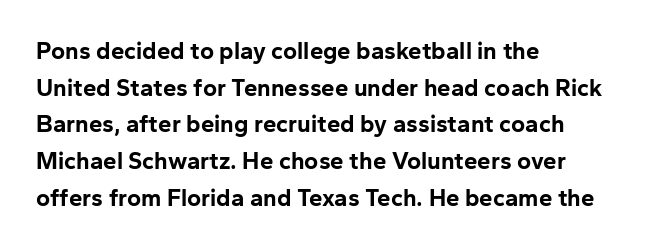
The image shows 24 px bold type, upright; set left-aligned, normal line spacing (1.53x), normal letter spacing, not underlined.
